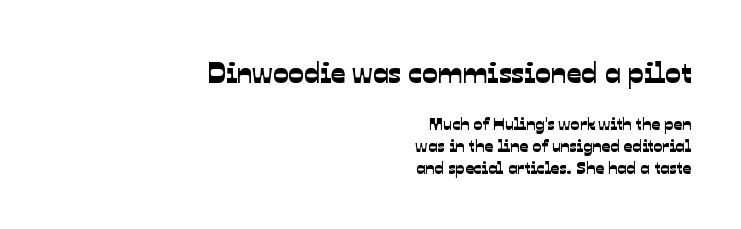
Underline: absent. Size hierarchy here favors the leading block over the trailing one. Character widths vary here, with narrow letters taking less room than wide ones. Is this a sans? Yes — the strokes have no serifs. The designer left line spacing at the default. Does the copy run flush right? Yes — the right margin is perfectly even.
